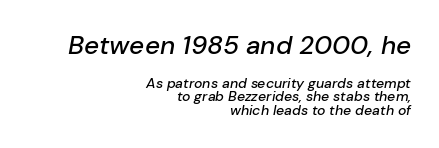
{"italic": "yes", "lean": "right", "slant_degrees": 10, "underline": "no", "align": "right", "line_spacing": "tight", "line_spacing_ratio": 0.96, "letter_spacing": "normal", "letter_spacing_em": 0.0, "larger_block": "first", "size_ratio": 1.86, "glyph_px": 26}
